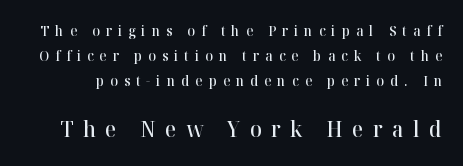
The image shows 22 px text type, upright; set line spacing 1.78x, unusually wide letter spacing (+0.43 em), not underlined; the second (bottom) block is 1.57x larger.
